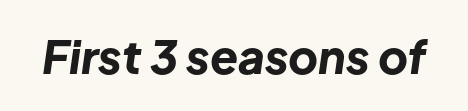
The image shows 46 px bold type, italic (leaning right); set normal letter spacing, not underlined; low stroke contrast and a medium x-height.
